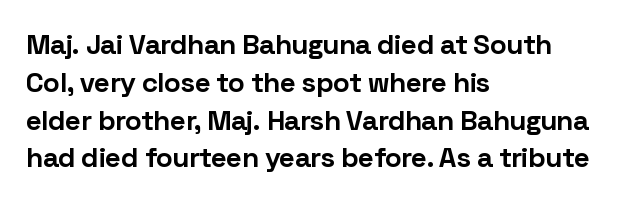
The image shows 28 px bold sans-serif type, upright; set left-aligned, normal line spacing (1.35x), normal letter spacing, not underlined; low stroke contrast and a medium x-height.
